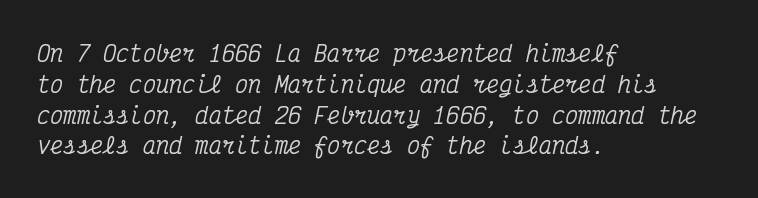
{"italic": "yes", "lean": "right", "slant_degrees": 12, "underline": "no", "align": "left", "line_spacing": "normal", "line_spacing_ratio": 1.4, "letter_spacing": "normal", "letter_spacing_em": 0.0, "glyph_px": 22}
